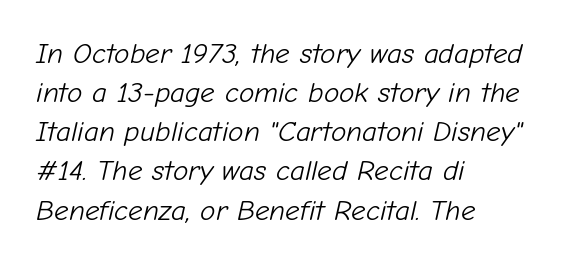
{"italic": "yes", "lean": "right", "slant_degrees": 12, "bold": "no", "weight": "light", "width": "normal", "stroke_contrast": "low", "x_height": "medium", "monospaced": "no", "underline": "no", "align": "left", "line_spacing": "normal", "line_spacing_ratio": 1.35, "letter_spacing": "normal", "letter_spacing_em": 0.0, "glyph_px": 29}
